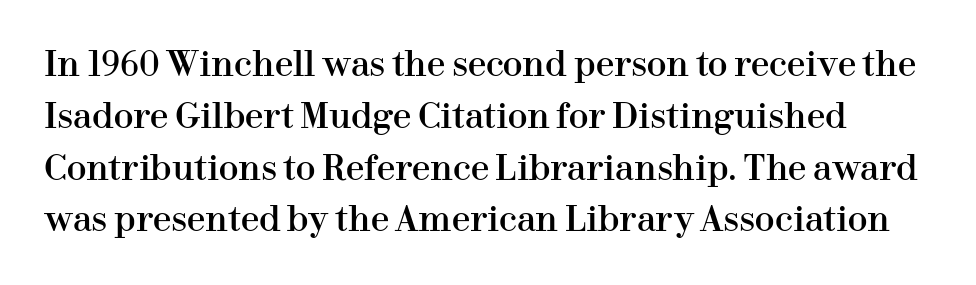
Old-style or modern, the face here clearly has serifs. Descenders hang freely into open space. A typesetter would call this proportional, since set widths differ per character. These lines keep a tight, regular rhythm from letter to letter.
